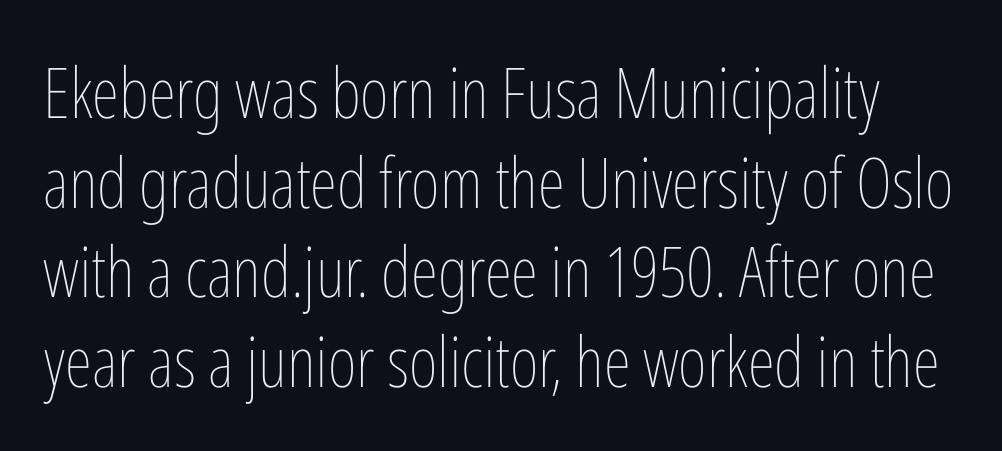
Vertically, the passage feels balanced, rows spaced as you'd expect. These lines are rendered in a variable-pitch font. Tracking here is standard; glyphs follow each other at the usual distance. Each row of text sits above clean, open space.
